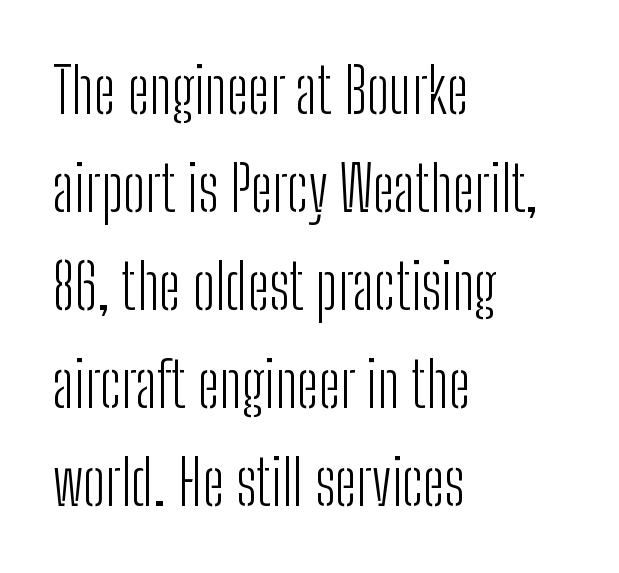
The image shows 62 px light, condensed sans-serif type, upright; set left-aligned, normal line spacing (1.58x), normal letter spacing, not underlined; low stroke contrast and a medium x-height.
